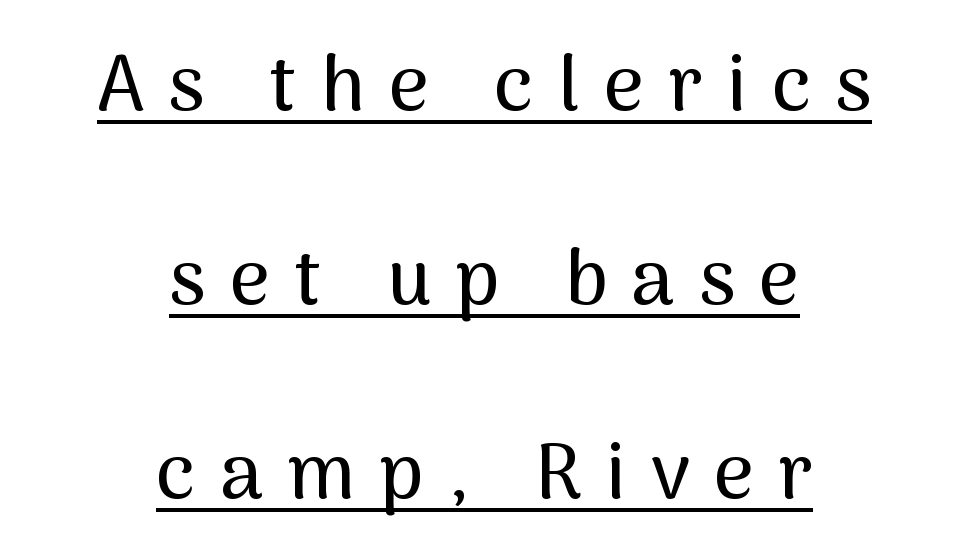
{"serif": "no", "italic": "no", "width": "normal", "stroke_contrast": "medium", "x_height": "medium", "monospaced": "no", "underline": "yes", "align": "center", "line_spacing": "loose", "line_spacing_ratio": 2.49, "letter_spacing": "wide", "letter_spacing_em": 0.31, "glyph_px": 78}
